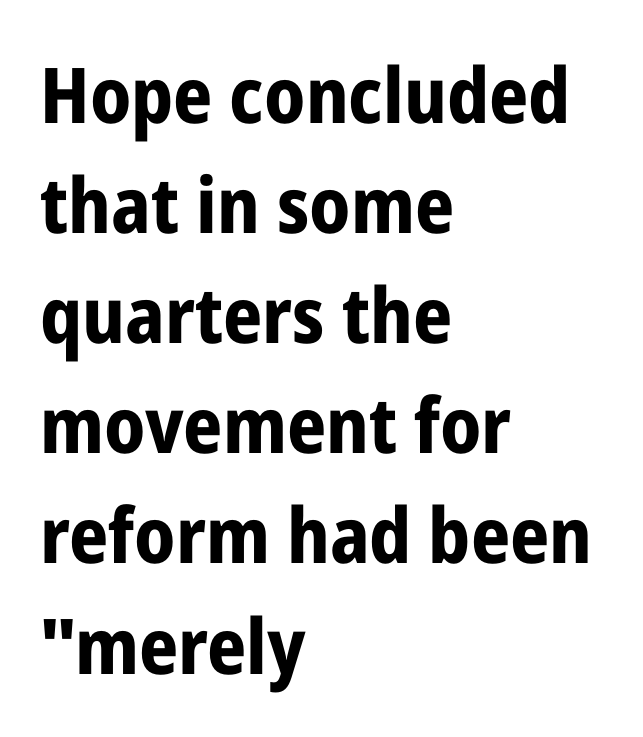
{"serif": "no", "italic": "no", "bold": "yes", "weight": "bold", "width": "condensed", "stroke_contrast": "low", "x_height": "medium", "monospaced": "no", "underline": "no", "align": "left", "line_spacing": "normal", "line_spacing_ratio": 1.43, "letter_spacing": "normal", "letter_spacing_em": 0.0, "glyph_px": 77}
